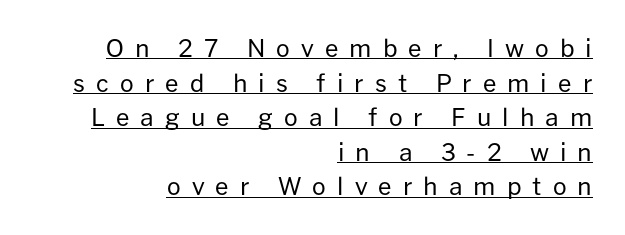
Compared with undecorated copy, this sample adds a rule below the words. Characters follow at a spacing far wider than the type designer built in. Heft: none added — not bold. Layout note: lines flush right. No italicization has been applied; the sample stays upright.
